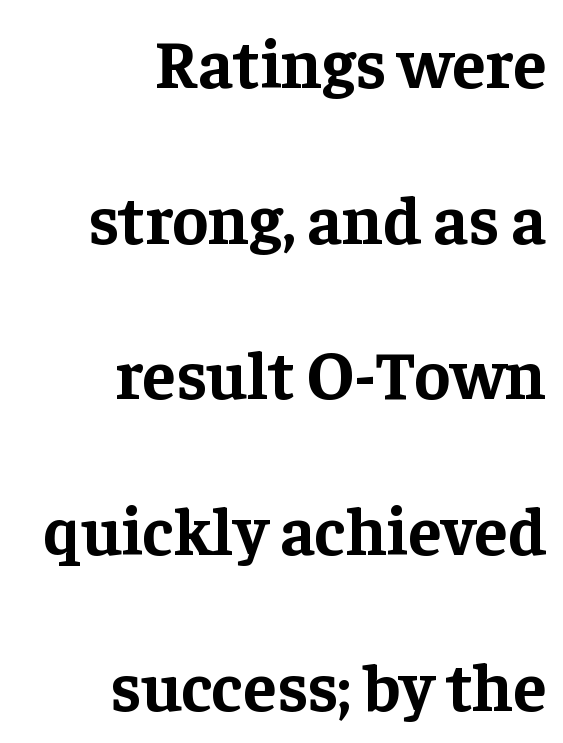
The image shows 68 px bold serif type, upright; set right-aligned, loose line spacing (2.29x), normal letter spacing, not underlined; low stroke contrast and a medium x-height.
